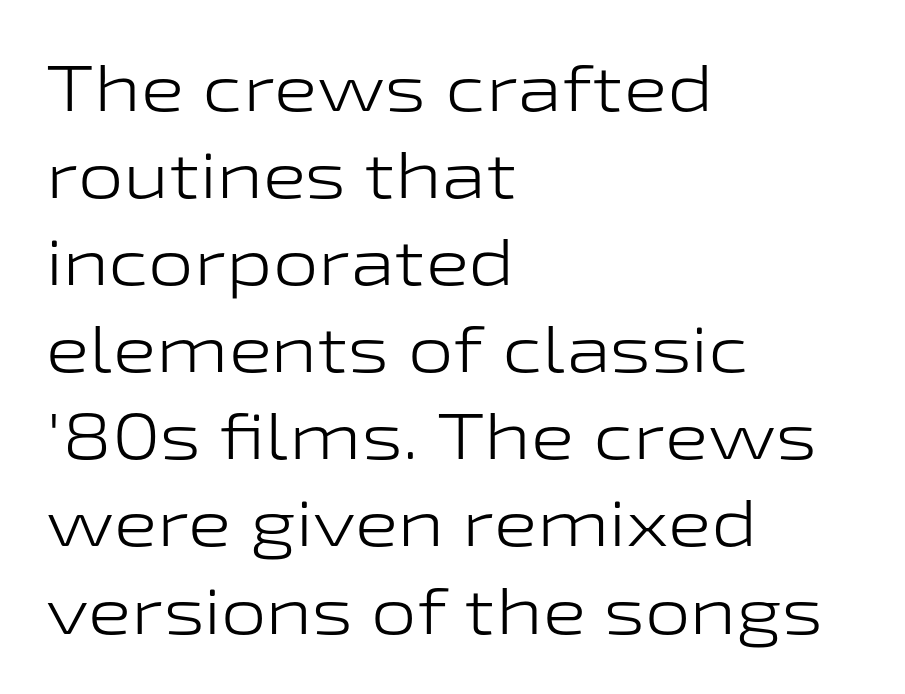
The image shows 65 px light, wide sans-serif type, upright; set left-aligned, normal line spacing (1.34x), normal letter spacing, not underlined; low stroke contrast and a medium x-height.
